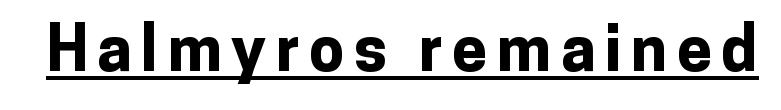
Unlike italic type, these characters show no tilt at all. Each letter keeps its own natural width here, so spacing adapts to shape. Compared with an ordinary text face, these strokes are far heavier — a full bold. The designer went with a sans here, leaving each stem footless. This rendering features underlined lettering.
